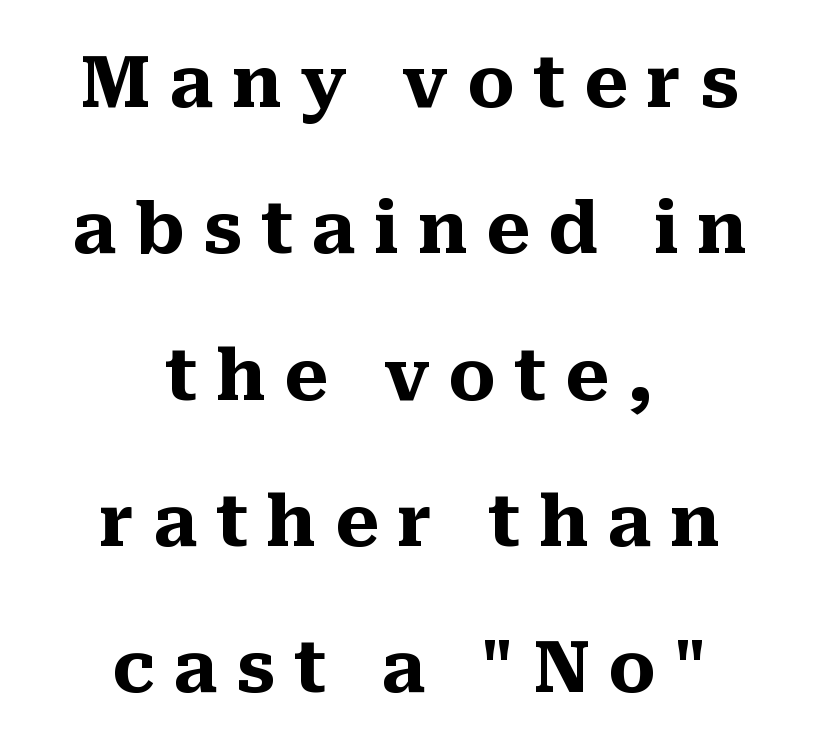
Q: Is the text bold? A: Yes.
Q: Is the text italic (slanted)? A: No, it is upright.
Q: Is the typeface a serif or a sans-serif typeface? A: Serif.
Q: Is the text underlined? A: No.
Q: How is the paragraph aligned? A: Centered.
Q: Is the spacing between letters normal or unusually wide? A: Unusually wide.
Q: Is the spacing between lines tight, normal or loose? A: Loose.
Q: Width (condensed, normal, or wide)? A: Normal.
Q: Stroke contrast? A: Medium.
Q: x-height? A: Medium.
Q: Monospaced? A: No.
